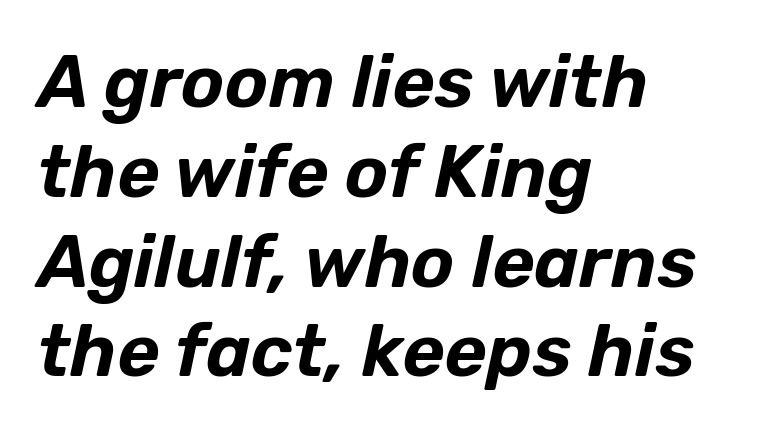
The image shows 73 px text type, italic (leaning right); set left-aligned, line spacing 1.23x, normal letter spacing, not underlined; low stroke contrast and a medium x-height.
